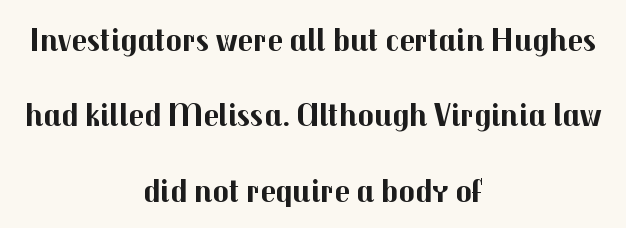
{"serif": "no", "italic": "no", "bold": "yes", "weight": "bold", "width": "normal", "stroke_contrast": "medium", "x_height": "medium", "monospaced": "no", "underline": "no", "align": "center", "line_spacing": "loose", "line_spacing_ratio": 2.22, "letter_spacing": "normal", "letter_spacing_em": 0.0, "glyph_px": 34}
